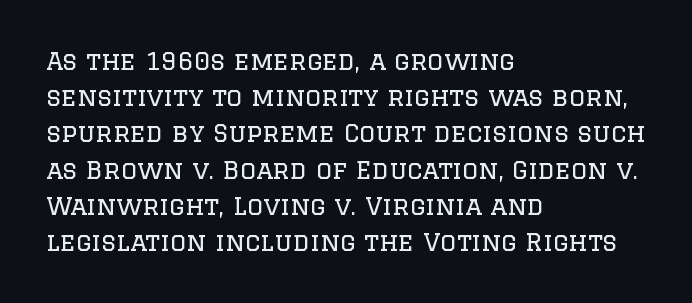
The cut favours lightness, reaching ordinary text weight at its darkest. Left-aligned paragraph, ragged on the right. There is no visible air inserted between adjacent glyphs. Has an underline been added? It has not. Upright lettering throughout. Leading matches the norm, producing a regular column.
